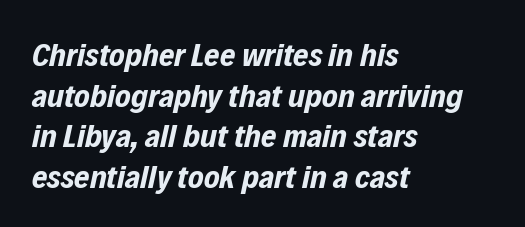
{"italic": "yes", "lean": "right", "slant_degrees": 12, "bold": "yes", "weight": "bold", "width": "condensed", "stroke_contrast": "low", "x_height": "medium", "monospaced": "no", "underline": "no", "align": "left", "line_spacing_ratio": 1.23, "letter_spacing": "normal", "letter_spacing_em": 0.0, "glyph_px": 33}
